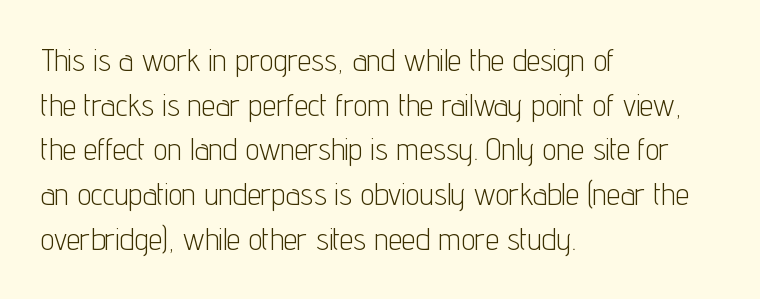
{"serif": "no", "italic": "no", "bold": "no", "weight": "light", "width": "condensed", "stroke_contrast": "low", "x_height": "medium", "monospaced": "no", "underline": "no", "align": "left", "line_spacing": "normal", "line_spacing_ratio": 1.44, "letter_spacing": "normal", "letter_spacing_em": 0.0, "glyph_px": 31}
